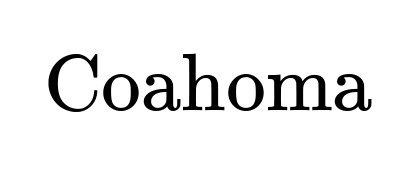
The image shows 80 px regular-weight serif type, upright; set normal letter spacing, not underlined; medium stroke contrast and a small x-height.
